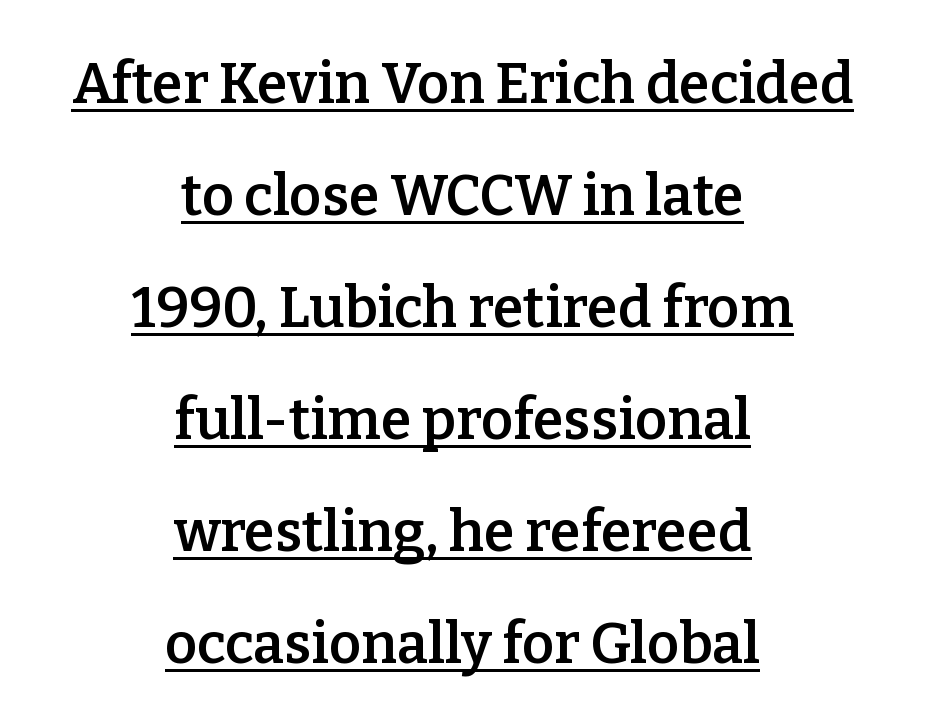
{"serif": "yes", "italic": "no", "bold": "semi", "weight": "semibold", "width": "normal", "stroke_contrast": "low", "x_height": "medium", "monospaced": "no", "underline": "yes", "align": "center", "line_spacing": "loose", "line_spacing_ratio": 2.0, "letter_spacing": "normal", "letter_spacing_em": 0.0, "glyph_px": 56}
